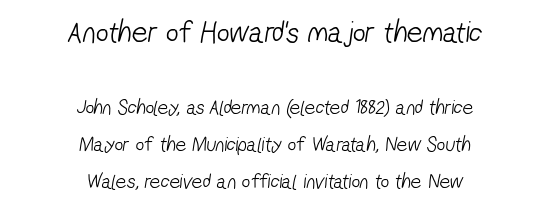
Q: Is the text bold? A: No.
Q: Is the typeface a serif or a sans-serif typeface? A: Sans-serif.
Q: Is the text underlined? A: No.
Q: How is the paragraph aligned? A: Centered.
Q: Is the spacing between letters normal or unusually wide? A: Normal.
Q: Which block of text is set in a larger size, the first (top) or the second (bottom)? A: The first (top) one.
Q: Width (condensed, normal, or wide)? A: Condensed.
Q: Stroke contrast? A: Low.
Q: x-height? A: Medium.
Q: Monospaced? A: No.
